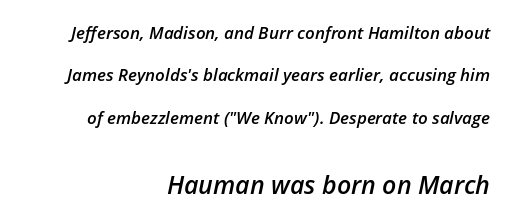
The image shows 25 px text type, italic (leaning right); set right-aligned, loose line spacing (2.5x), normal letter spacing, not underlined; the second (bottom) block is 1.47x larger.
